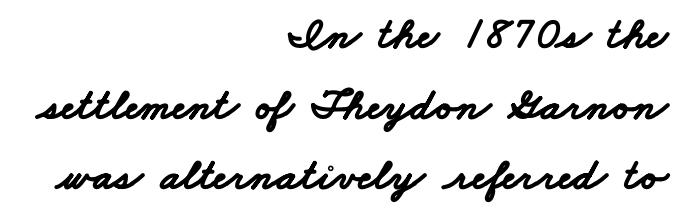
The ragged edge is on the left, which tells us the setting is flush right. This is sans-serif lettering, the kind often seen on screens and signage. Notice how thick the strokes are: this is what a full bold looks like. The letters advance in unequal steps, a hallmark of proportional type.
